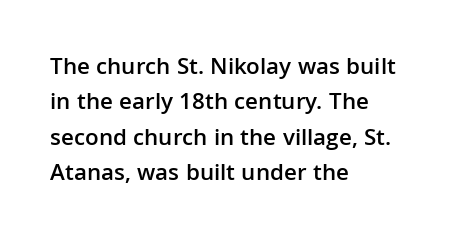
Q: Is the text bold? A: Semi-bold.
Q: Is the text italic (slanted)? A: No, it is upright.
Q: Is the text underlined? A: No.
Q: How is the paragraph aligned? A: Left-aligned.
Q: Is the spacing between letters normal or unusually wide? A: Normal.
Q: Is the spacing between lines tight, normal or loose? A: Normal.
